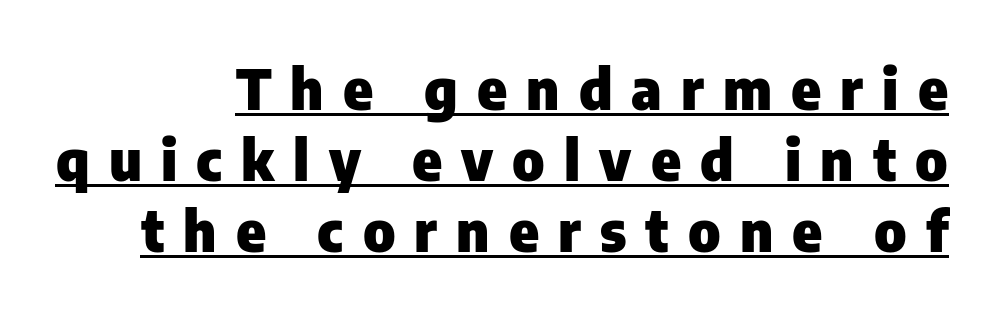
The image shows 56 px heavy sans-serif type, upright; set right-aligned, normal line spacing (1.27x), unusually wide letter spacing (+0.34 em), underlined; low stroke contrast and a medium x-height.
